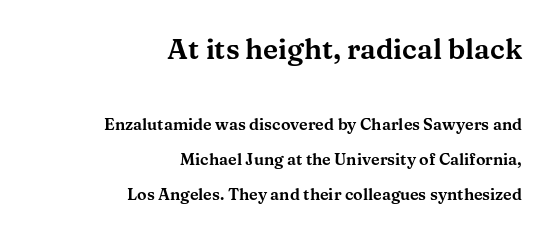
The image shows 28 px wide serif type, upright; set right-aligned, loose line spacing (2.18x), normal letter spacing, not underlined; the first (top) block is 1.75x larger; medium stroke contrast and a medium x-height.
